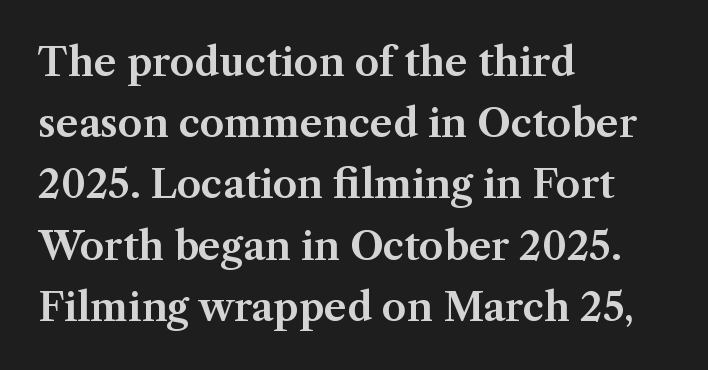
The image shows 39 px serif type, upright; set left-aligned, normal line spacing (1.57x), normal letter spacing, not underlined; medium stroke contrast and a medium x-height.
